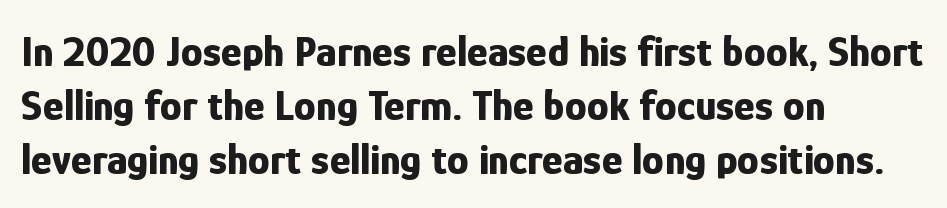
{"serif": "no", "italic": "no", "bold": "yes", "weight": "bold", "width": "condensed", "stroke_contrast": "low", "x_height": "medium", "monospaced": "no", "underline": "no", "align": "left", "line_spacing_ratio": 1.23, "letter_spacing": "normal", "letter_spacing_em": 0.0, "glyph_px": 44}
